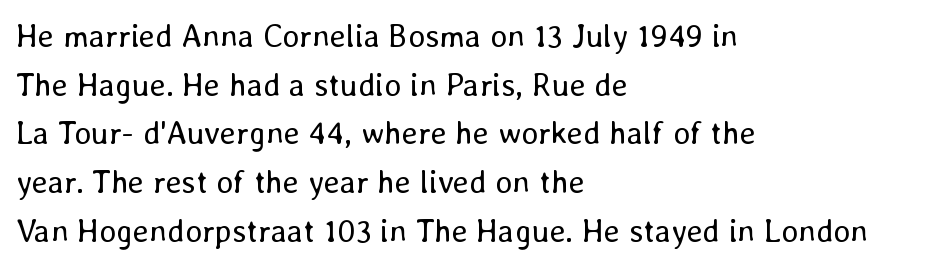
The image shows 32 px regular-weight type, upright; set left-aligned, normal line spacing (1.52x), normal letter spacing, not underlined; low stroke contrast and a medium x-height.
